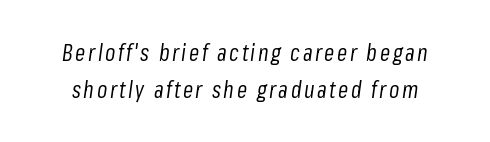
Q: Is the text bold? A: No.
Q: Is the text italic (slanted)? A: Yes, it leans right by about 8 degrees.
Q: Is the text underlined? A: No.
Q: Is the spacing between lines tight, normal or loose? A: Normal.
